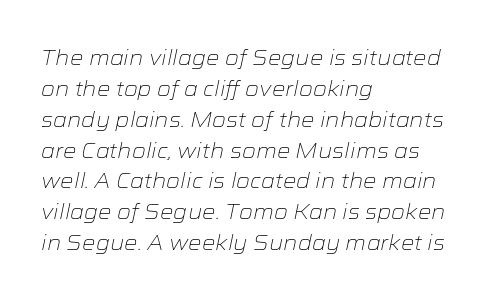
Q: Is the text bold? A: No.
Q: Is the text italic (slanted)? A: Yes, it leans right by about 12 degrees.
Q: Is the text underlined? A: No.
Q: How is the paragraph aligned? A: Left-aligned.
Q: Is the spacing between letters normal or unusually wide? A: Normal.
Q: Is the spacing between lines tight, normal or loose? A: Normal.
